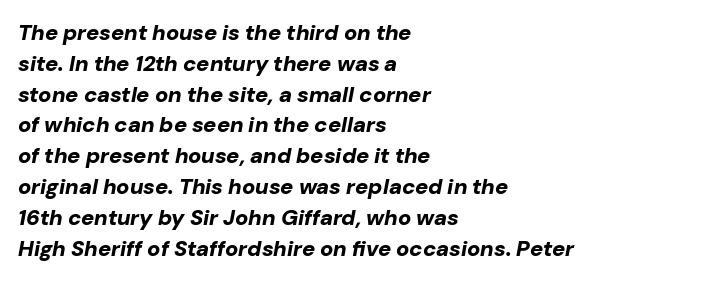
Characters are canted at an angle relative to the baseline's perpendicular. Each line starts at the same left margin while the right side varies. Type without underlining. Nothing unusual about the tracking: characters are spaced as the font intends.
